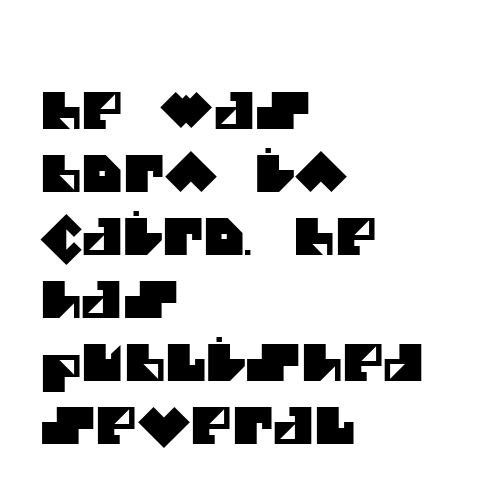
The leading is moderate, giving the passage an even texture. No feet cap the strokes, marking this as sans-serif type. Varying glyph widths throughout — classic text-font behaviour. A student would call this left alignment; a typographer would say flush left, rag right. Tracking value appears to be zero — textbook default spacing.
